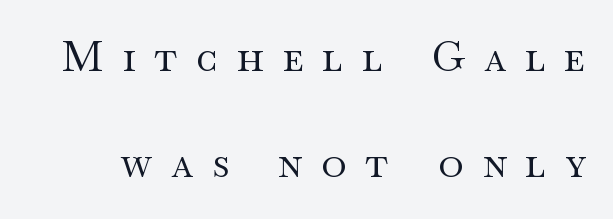
Think of a printed novel: that variable character pitch is what you see here. When letters stand straight like this, we call the style roman or upright. The letters carry serifs — small finishing strokes at the ends of their stems. The leading is generous, giving the passage an open texture. These glyphs show unthickened strokes, regular width or finer.
